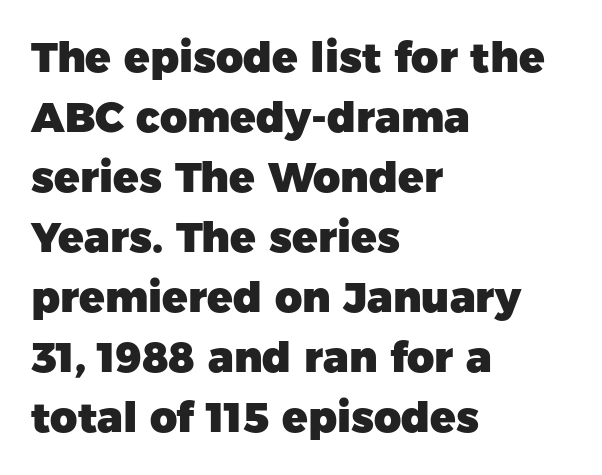
{"serif": "no", "italic": "no", "bold": "yes", "weight": "heavy", "width": "normal", "stroke_contrast": "low", "x_height": "medium", "monospaced": "no", "underline": "no", "align": "left", "line_spacing": "normal", "line_spacing_ratio": 1.43, "letter_spacing": "normal", "letter_spacing_em": 0.0, "glyph_px": 42}
